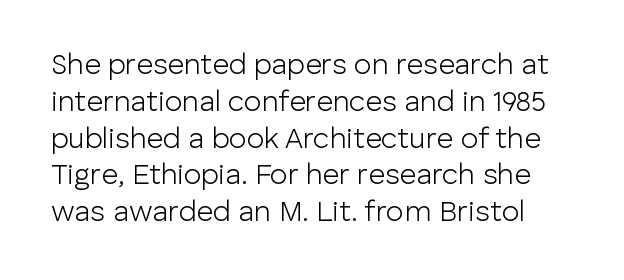
The image shows 29 px light sans-serif type, upright; set normal line spacing (1.27x), normal letter spacing, not underlined; low stroke contrast and a medium x-height.
